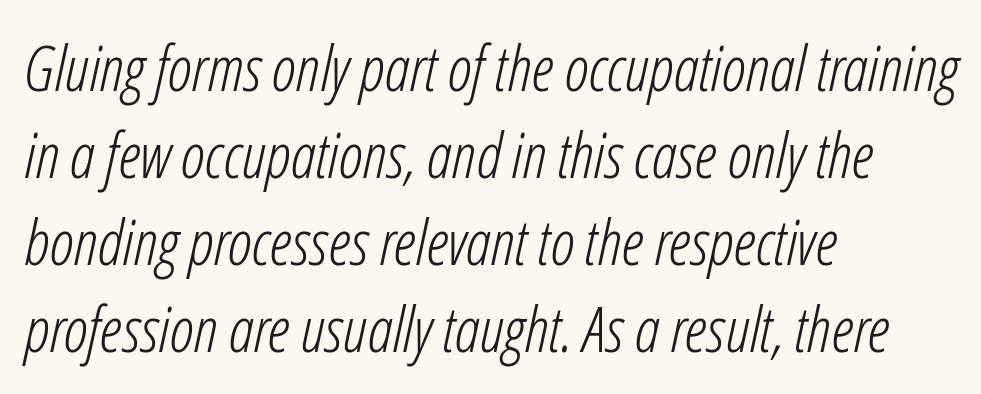
{"italic": "yes", "lean": "right", "slant_degrees": 12, "bold": "no", "weight": "light", "width": "condensed", "stroke_contrast": "low", "x_height": "medium", "monospaced": "no", "underline": "no", "align": "left", "line_spacing": "normal", "line_spacing_ratio": 1.38, "letter_spacing": "normal", "letter_spacing_em": 0.0, "glyph_px": 63}
